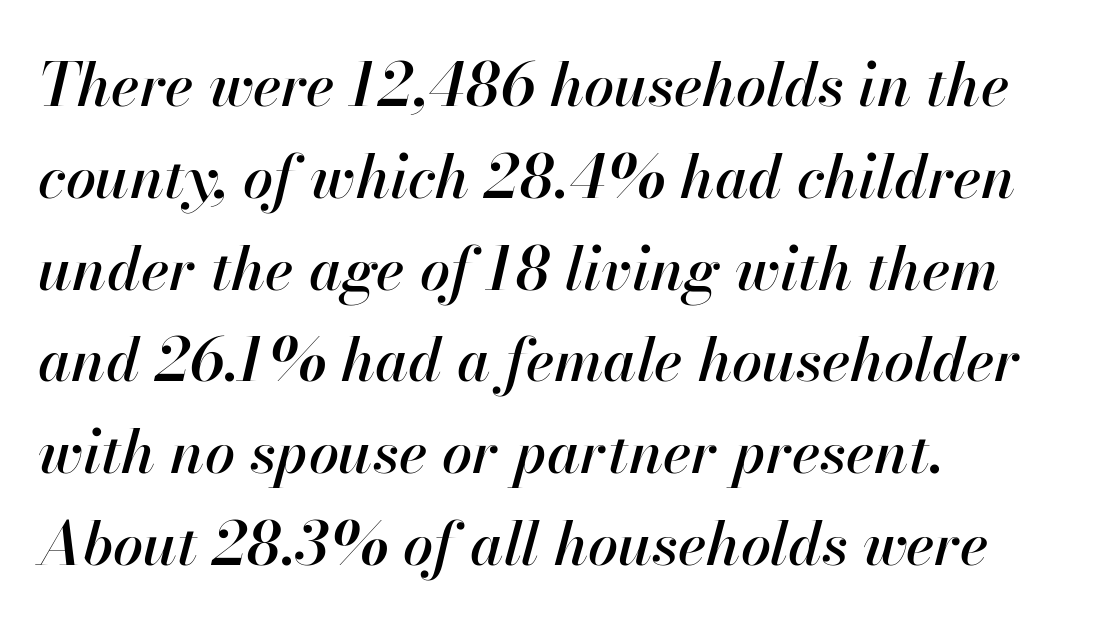
{"italic": "yes", "lean": "right", "slant_degrees": 13, "width": "normal", "stroke_contrast": "high", "x_height": "small", "monospaced": "no", "underline": "no", "align": "left", "line_spacing": "normal", "line_spacing_ratio": 1.53, "letter_spacing": "normal", "letter_spacing_em": 0.0, "glyph_px": 60}
